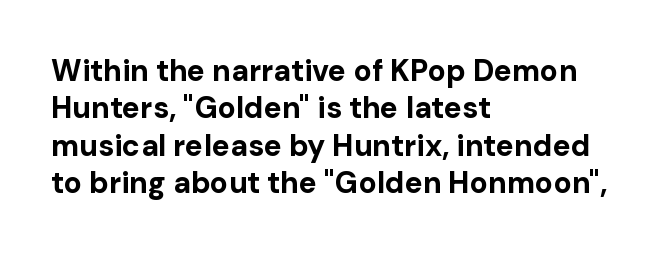
{"serif": "no", "italic": "no", "bold": "yes", "weight": "bold", "width": "normal", "stroke_contrast": "low", "x_height": "medium", "monospaced": "no", "underline": "no", "align": "left", "line_spacing": "normal", "line_spacing_ratio": 1.25, "letter_spacing": "normal", "letter_spacing_em": 0.0, "glyph_px": 30}
